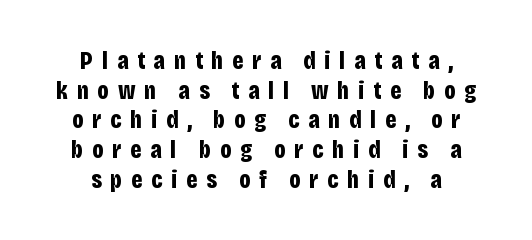
The type sits square on the baseline with zero lean. Words appear elongated and porous because spacing is wide. Both edges are ragged and mirror each other, which tells us the setting is centered. The zone under the glyphs is completely vacant.
